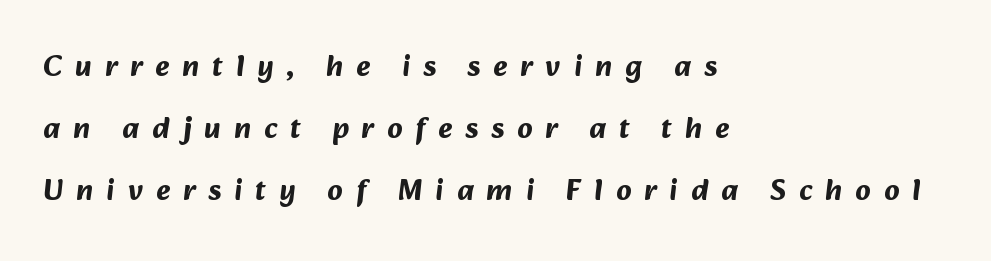
The image shows 30 px bold sans-serif type; set left-aligned, loose line spacing (2.06x), unusually wide letter spacing (+0.43 em), not underlined; medium stroke contrast and a medium x-height.
